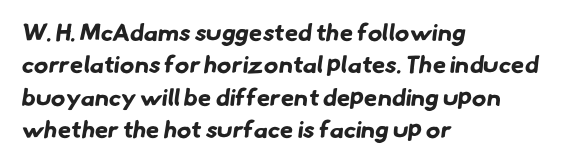
The image shows 24 px bold type; set left-aligned, normal line spacing (1.35x), normal letter spacing, not underlined.
